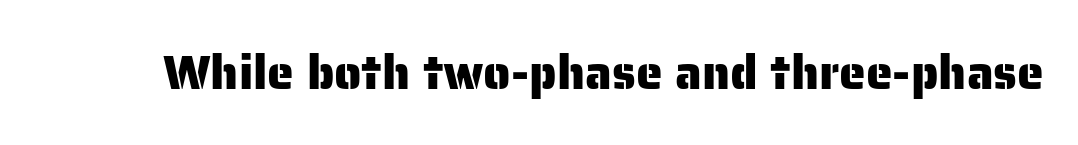
The image shows 48 px sans-serif type, upright; set normal letter spacing, not underlined; low stroke contrast and a medium x-height.
